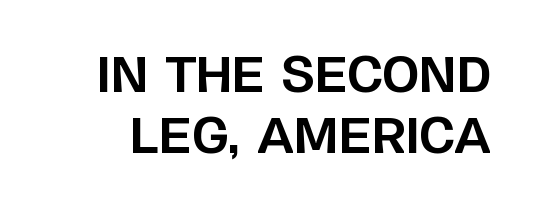
{"serif": "no", "italic": "no", "bold": "yes", "weight": "bold", "width": "normal", "stroke_contrast": "low", "x_height": "large", "monospaced": "no", "underline": "no", "line_spacing": "normal", "line_spacing_ratio": 1.27, "letter_spacing": "normal", "letter_spacing_em": 0.0, "glyph_px": 48}
